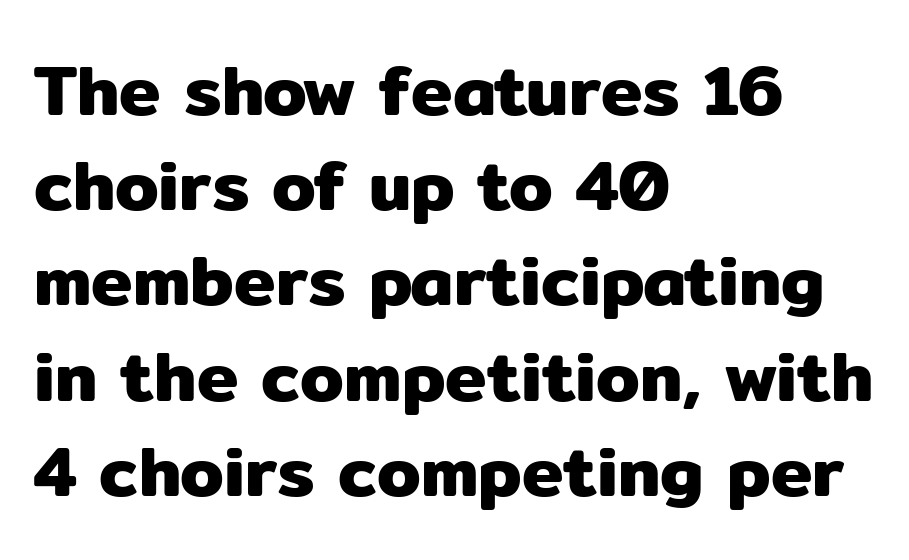
{"serif": "no", "italic": "no", "width": "normal", "stroke_contrast": "low", "x_height": "medium", "monospaced": "no", "underline": "no", "align": "left", "line_spacing": "normal", "line_spacing_ratio": 1.36, "letter_spacing": "normal", "letter_spacing_em": 0.0, "glyph_px": 70}
